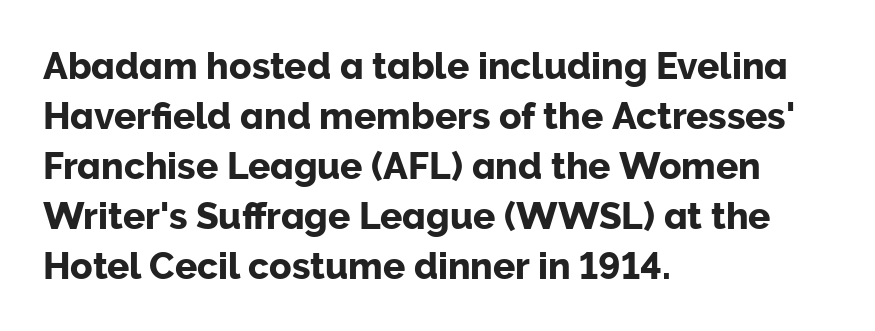
Q: Is the text italic (slanted)? A: No, it is upright.
Q: Is the typeface a serif or a sans-serif typeface? A: Sans-serif.
Q: Is the text underlined? A: No.
Q: How is the paragraph aligned? A: Left-aligned.
Q: Is the spacing between letters normal or unusually wide? A: Normal.
Q: Is the spacing between lines tight, normal or loose? A: Normal.
Q: Width (condensed, normal, or wide)? A: Normal.
Q: Stroke contrast? A: Low.
Q: x-height? A: Medium.
Q: Monospaced? A: No.
